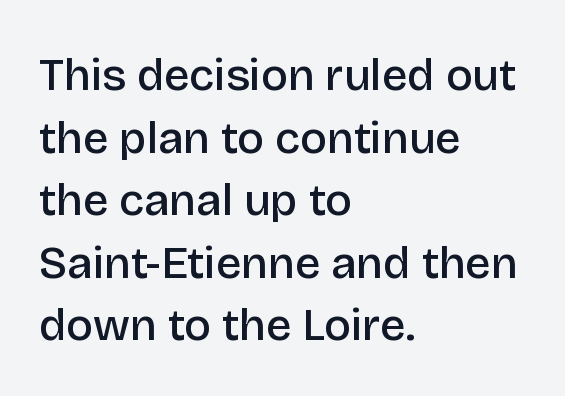
A typesetter would mark this as roman, not italic. Examine the stroke ends and you'll find no serifs. Is this a fixed-width face? No — the glyphs have proportional, varying widths. The face used here is rendered with its standard letterfit. One-word summary of the alignment: left.
